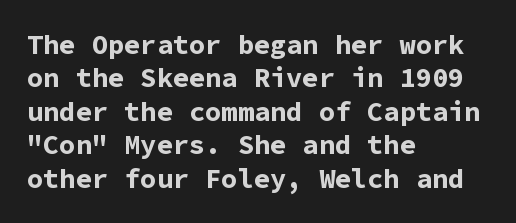
The image shows 27 px bold type, upright; set left-aligned, line spacing 1.24x, normal letter spacing, not underlined.
